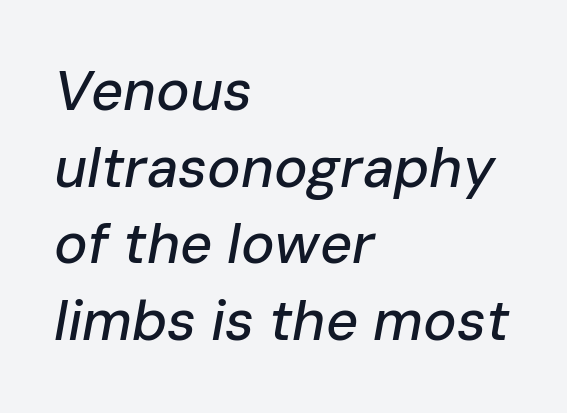
{"italic": "yes", "lean": "right", "slant_degrees": 10, "width": "normal", "stroke_contrast": "low", "x_height": "medium", "monospaced": "no", "underline": "no", "align": "left", "line_spacing": "normal", "line_spacing_ratio": 1.37, "letter_spacing": "normal", "letter_spacing_em": 0.0, "glyph_px": 56}
